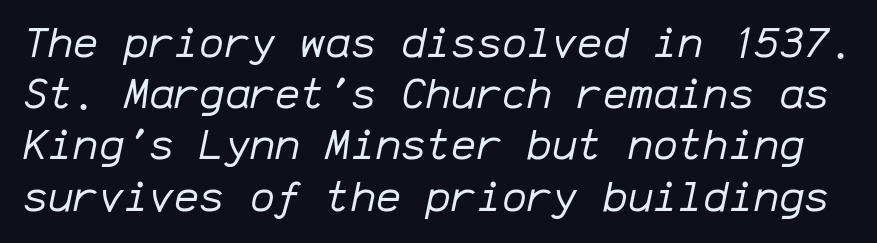
Q: Is the text bold? A: No.
Q: Is the text italic (slanted)? A: Yes, it leans right by about 12 degrees.
Q: Is the text underlined? A: No.
Q: Is the spacing between letters normal or unusually wide? A: Normal.
Q: Width (condensed, normal, or wide)? A: Normal.
Q: Stroke contrast? A: Low.
Q: x-height? A: Medium.
Q: Monospaced? A: Yes.
